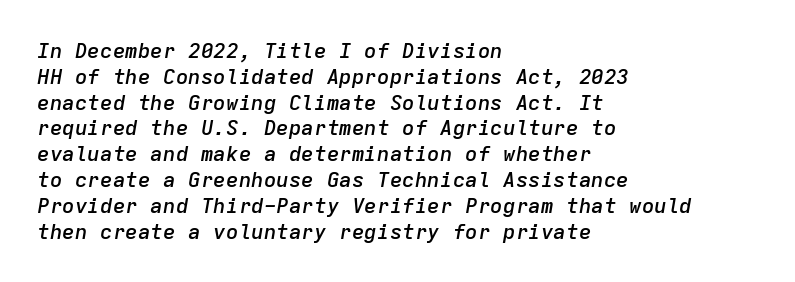
Glyph-to-glyph distance matches everyday printed text. The space beneath each line is pristine and unruled. The typesetting leans somewhat heavy: a semibold. The ragged edge is on the right, which tells us the setting is flush left. Italic: yes, the glyphs are oblique.
